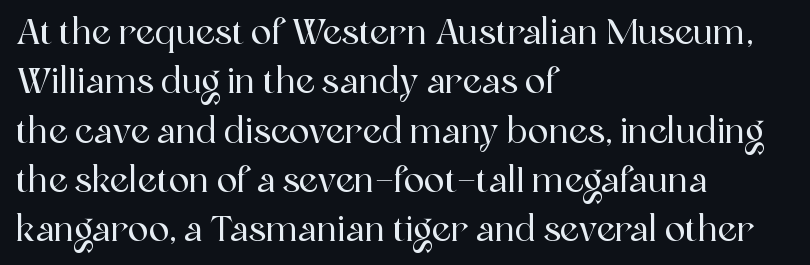
Q: Is the text italic (slanted)? A: No, it is upright.
Q: Is the typeface a serif or a sans-serif typeface? A: Serif.
Q: Is the text underlined? A: No.
Q: How is the paragraph aligned? A: Left-aligned.
Q: Is the spacing between letters normal or unusually wide? A: Normal.
Q: Is the spacing between lines tight, normal or loose? A: Normal.
Q: Width (condensed, normal, or wide)? A: Normal.
Q: x-height? A: Medium.
Q: Monospaced? A: No.
